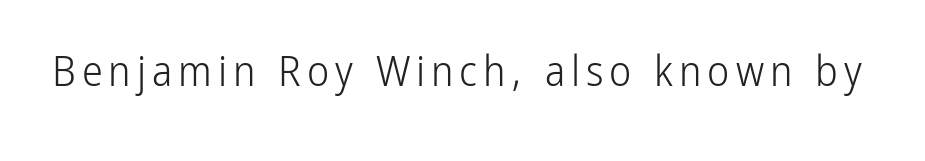
Note the varied advance widths — an 'i' is clearly narrower than an 'm'. The specimen reads as upright at a glance. The space beneath each line is pristine and unruled. Are there feet on the stems? There aren't — it's a sans.
